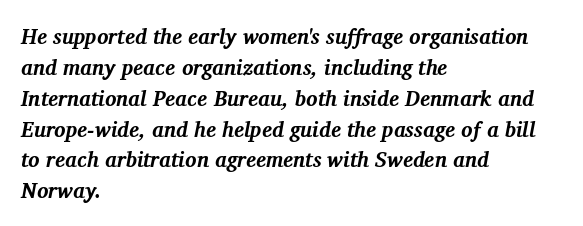
{"italic": "yes", "lean": "right", "slant_degrees": 11, "bold": "yes", "underline": "no", "align": "left", "line_spacing": "normal", "line_spacing_ratio": 1.47, "letter_spacing": "normal", "letter_spacing_em": 0.0, "glyph_px": 21}
